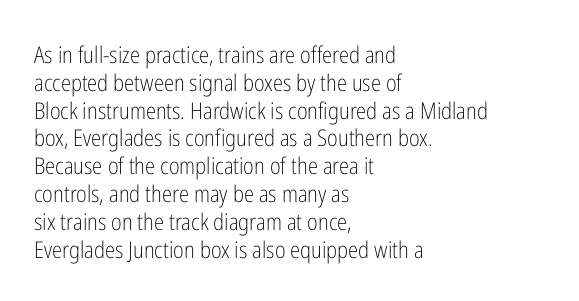
Q: Is the text bold? A: No.
Q: Is the text italic (slanted)? A: No, it is upright.
Q: Is the text underlined? A: No.
Q: How is the paragraph aligned? A: Left-aligned.
Q: Is the spacing between letters normal or unusually wide? A: Normal.
